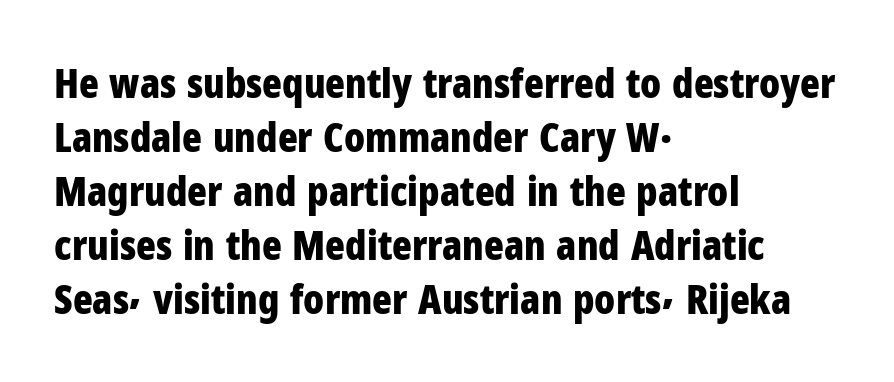
Q: Is the text bold? A: Yes.
Q: Is the text italic (slanted)? A: No, it is upright.
Q: Is the typeface a serif or a sans-serif typeface? A: Sans-serif.
Q: Is the text underlined? A: No.
Q: How is the paragraph aligned? A: Left-aligned.
Q: Is the spacing between letters normal or unusually wide? A: Normal.
Q: Is the spacing between lines tight, normal or loose? A: Normal.
Q: Width (condensed, normal, or wide)? A: Condensed.
Q: Stroke contrast? A: Low.
Q: x-height? A: Medium.
Q: Monospaced? A: No.
